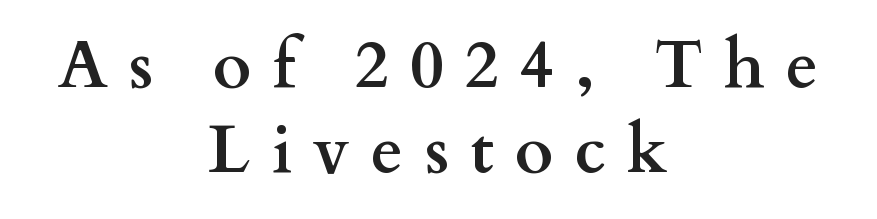
Tracking value appears strongly positive — letters spread wide. Character widths vary here, with narrow letters taking less room than wide ones. Rows of type keep a routine distance in the vertical direction. The face used here has the dense, thick strokes of a bold.
